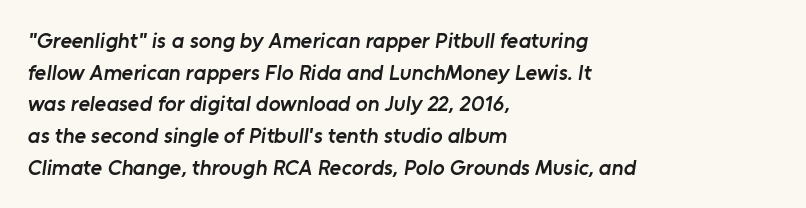
The image shows 22 px text type; set left-aligned, normal line spacing (1.44x), normal letter spacing, not underlined.
